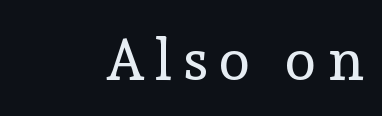
Q: Is the text bold? A: No.
Q: Is the text italic (slanted)? A: No, it is upright.
Q: Is the typeface a serif or a sans-serif typeface? A: Serif.
Q: Is the text underlined? A: No.
Q: How is the paragraph aligned? A: Right-aligned.
Q: Width (condensed, normal, or wide)? A: Normal.
Q: x-height? A: Medium.
Q: Monospaced? A: No.
